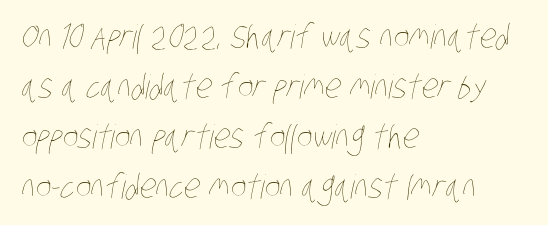
The image shows 33 px thin, condensed type; set left-aligned, normal line spacing (1.52x), normal letter spacing, not underlined; low stroke contrast and a large x-height.
